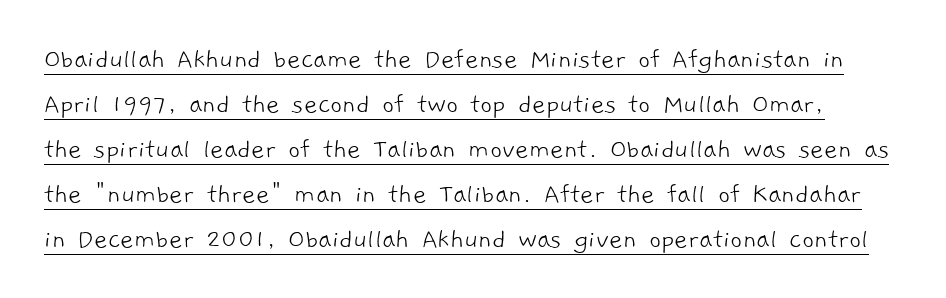
The image shows 29 px light sans-serif type; set normal line spacing (1.55x), normal letter spacing, underlined; low stroke contrast and a medium x-height.
